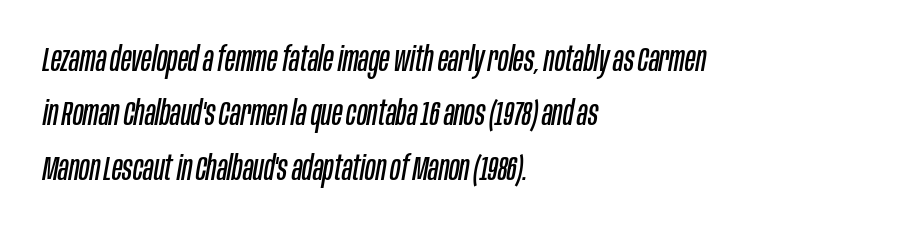
{"italic": "yes", "lean": "right", "slant_degrees": 10, "bold": "no", "weight": "regular", "width": "condensed", "stroke_contrast": "low", "x_height": "large", "monospaced": "no", "underline": "no", "align": "left", "line_spacing": "normal", "line_spacing_ratio": 1.6, "letter_spacing": "normal", "letter_spacing_em": 0.0, "glyph_px": 34}
